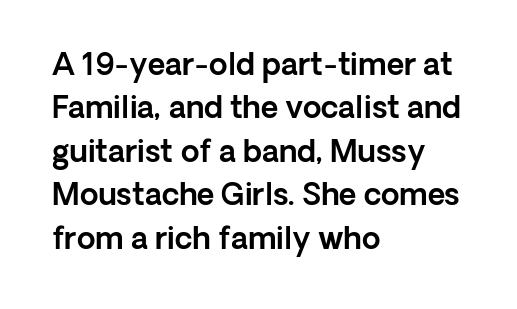
{"serif": "no", "italic": "no", "width": "normal", "x_height": "medium", "monospaced": "no", "underline": "no", "align": "left", "line_spacing": "normal", "line_spacing_ratio": 1.45, "letter_spacing": "normal", "letter_spacing_em": 0.0, "glyph_px": 30}
